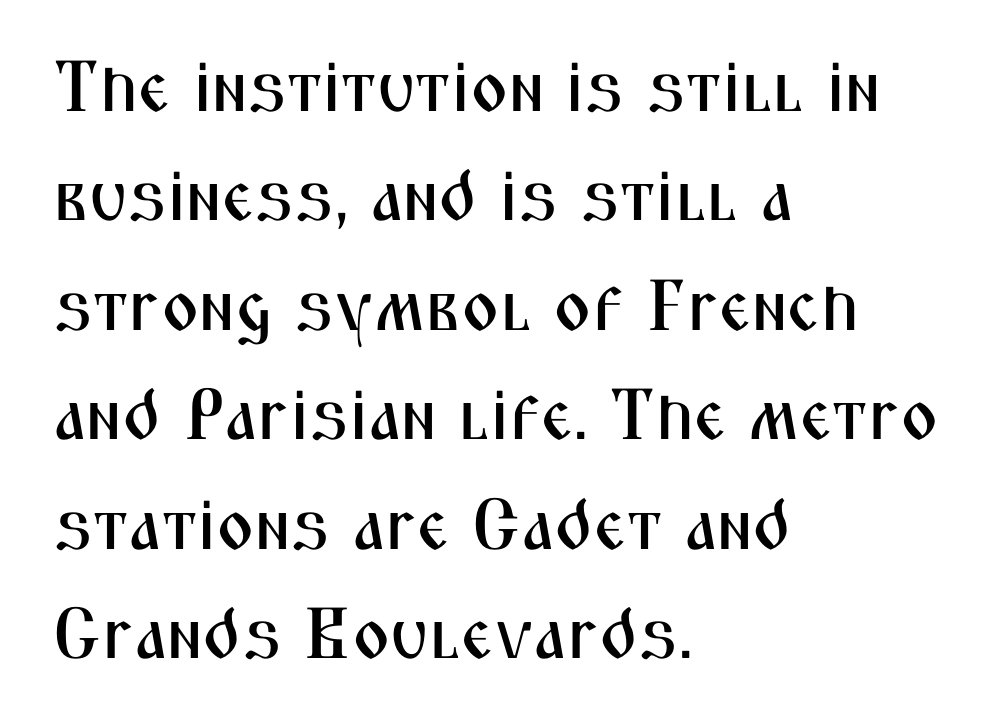
Q: Is the text italic (slanted)? A: No, it is upright.
Q: Is the typeface a serif or a sans-serif typeface? A: Sans-serif.
Q: Is the text underlined? A: No.
Q: How is the paragraph aligned? A: Left-aligned.
Q: Is the spacing between letters normal or unusually wide? A: Normal.
Q: Is the spacing between lines tight, normal or loose? A: Normal.
Q: Width (condensed, normal, or wide)? A: Condensed.
Q: Stroke contrast? A: Medium.
Q: x-height? A: Medium.
Q: Monospaced? A: No.
